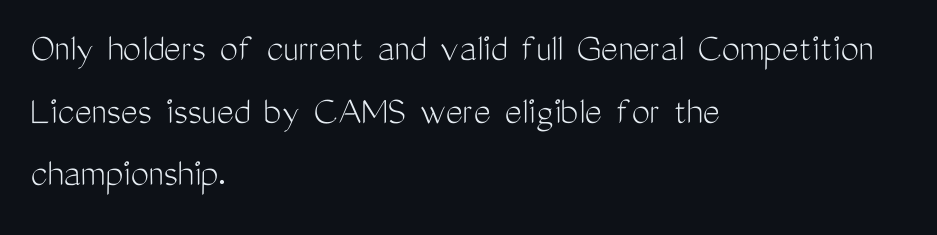
This is the regular roman posture of the typeface. Varying glyph widths throughout — classic text-font behaviour. Any mark beneath the type? The region is blank. The compositor pushed each line to the left boundary.
